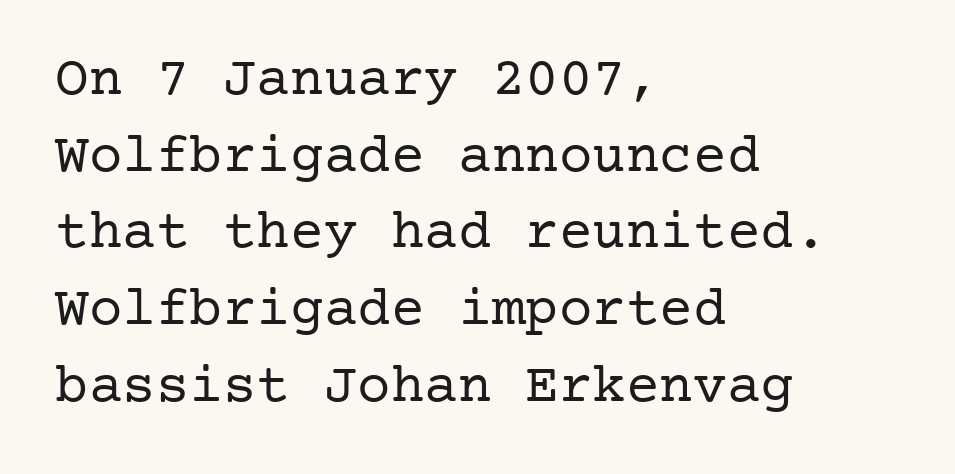
You could call the tracking neutral — neither tight nor loose. Does the copy run flush right? No — it runs flush left. This is not heavy type; no bold has been used. The designer went with a serif here, giving each stem small feet. Regular leading.
